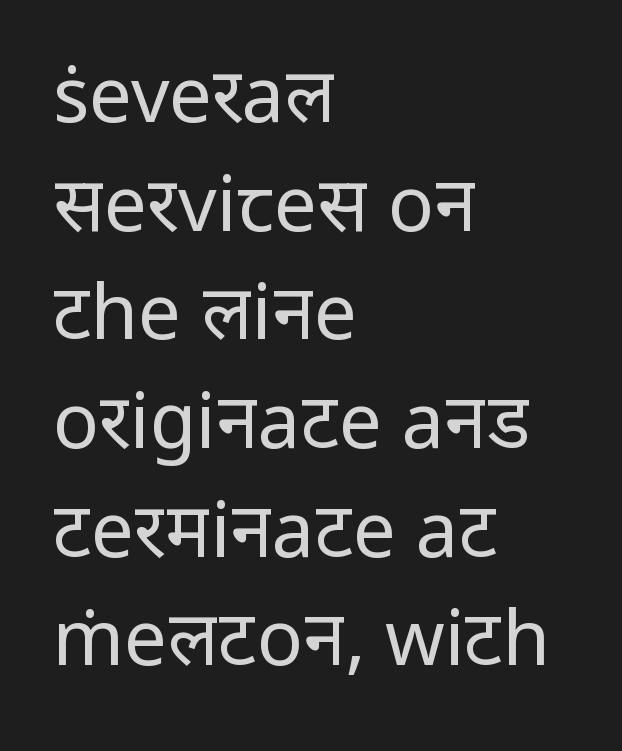
The image shows 76 px regular-weight sans-serif type, upright; set left-aligned, normal line spacing (1.43x), normal letter spacing, not underlined; low stroke contrast and a medium x-height.
